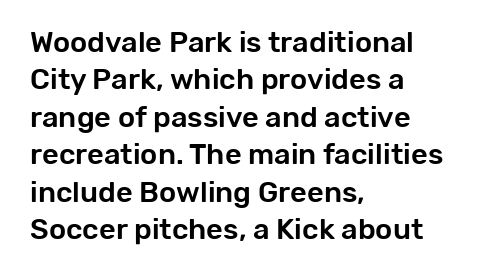
The image shows 29 px sans-serif type, upright; set left-aligned, normal line spacing (1.29x), normal letter spacing, not underlined; low stroke contrast and a medium x-height.
